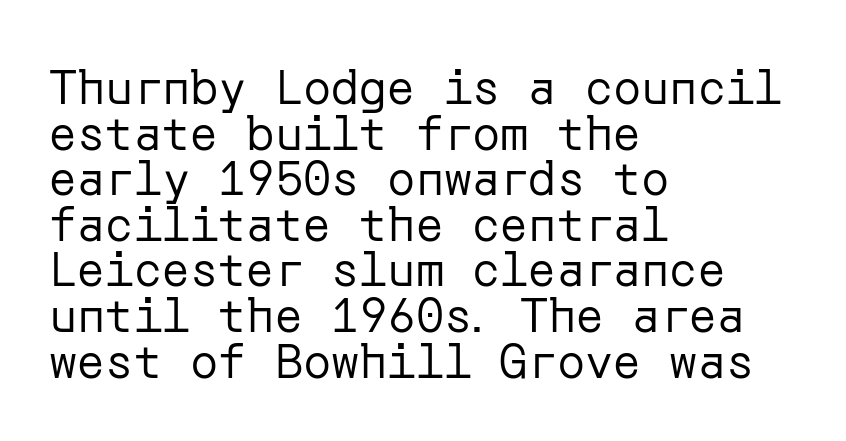
Nothing heavy about these letters — not bold at all. The gaps between neighbouring characters are ordinary and unremarkable. This is roman type, the default non-slanted kind. The lines are packed closely together with very little leading.
